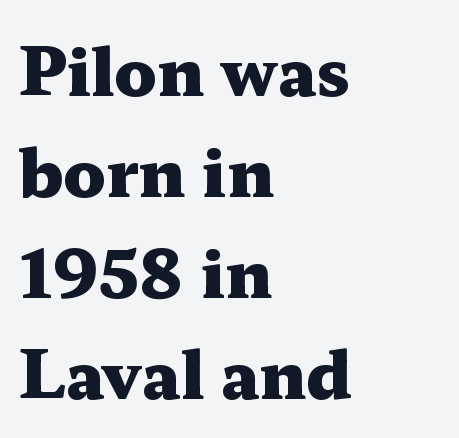
{"serif": "yes", "italic": "no", "bold": "yes", "weight": "heavy", "width": "wide", "stroke_contrast": "medium", "x_height": "medium", "monospaced": "no", "underline": "no", "align": "left", "line_spacing": "normal", "line_spacing_ratio": 1.53, "letter_spacing": "normal", "letter_spacing_em": 0.0, "glyph_px": 66}
